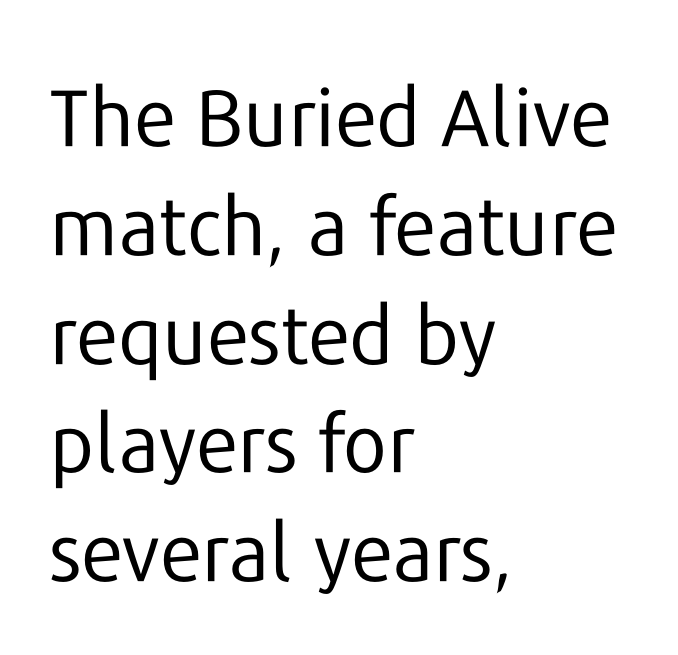
{"serif": "no", "italic": "no", "bold": "no", "weight": "regular", "width": "normal", "stroke_contrast": "low", "x_height": "medium", "monospaced": "no", "underline": "no", "align": "left", "line_spacing": "normal", "line_spacing_ratio": 1.36, "letter_spacing": "normal", "letter_spacing_em": 0.0, "glyph_px": 80}
